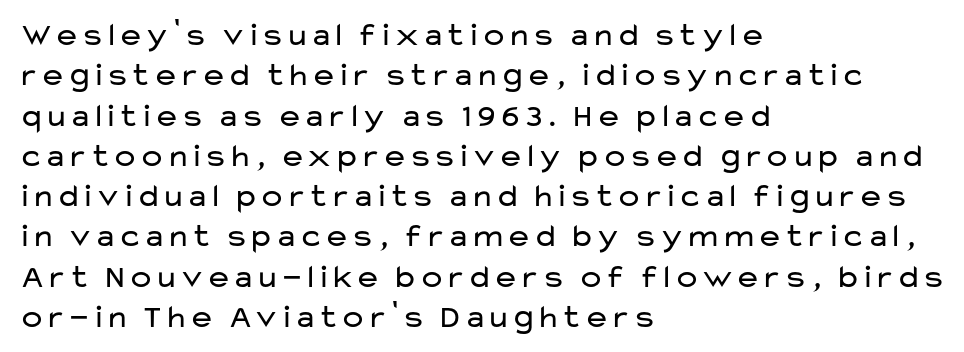
{"serif": "no", "italic": "no", "bold": "no", "weight": "regular", "width": "wide", "stroke_contrast": "low", "x_height": "medium", "monospaced": "no", "underline": "no", "align": "left", "line_spacing_ratio": 1.22, "letter_spacing": "normal", "letter_spacing_em": 0.0, "glyph_px": 33}
